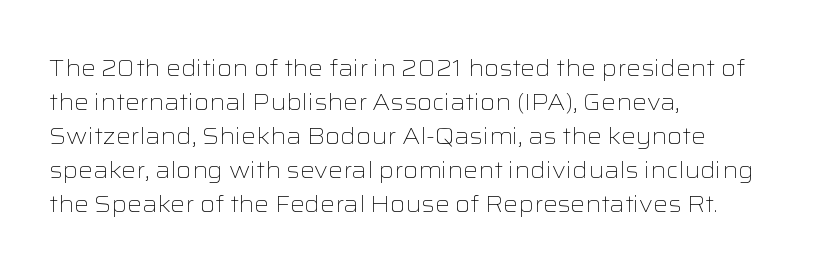
The image shows 23 px text type, upright; set left-aligned, normal line spacing (1.48x), normal letter spacing, not underlined.
